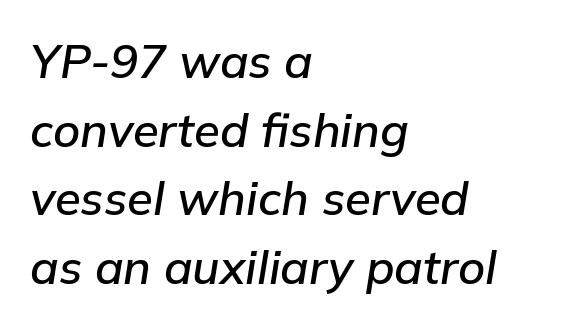
{"italic": "yes", "lean": "right", "slant_degrees": 9, "width": "normal", "stroke_contrast": "low", "x_height": "medium", "monospaced": "no", "underline": "no", "align": "left", "line_spacing": "normal", "line_spacing_ratio": 1.46, "letter_spacing": "normal", "letter_spacing_em": 0.0, "glyph_px": 47}
